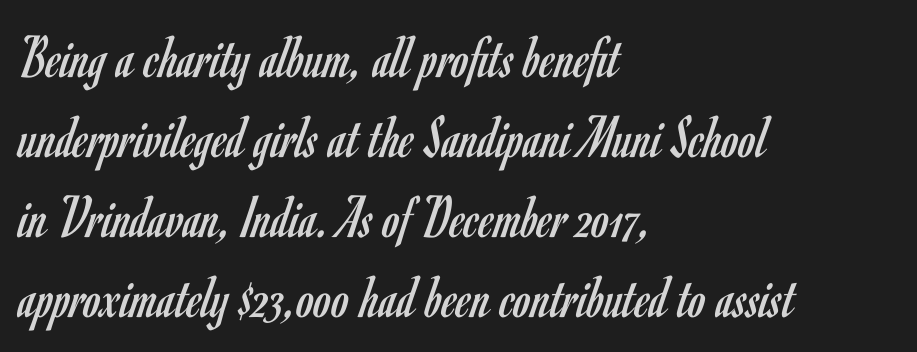
The image shows 62 px regular-weight, condensed sans-serif type; set left-aligned, normal line spacing (1.29x), normal letter spacing, not underlined; low stroke contrast and a small x-height.
